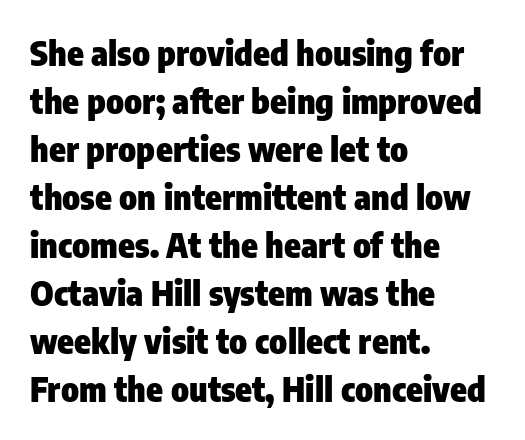
Only glyphs here, with clear space below each row. You could not count columns in this text — the font is proportionally spaced. There is no visible air inserted between adjacent glyphs. In CSS terms this would be text-align: left. The face used here has the dense, thick strokes of a bold. Summary of vertical rhythm: regular, with standard interline spacing.
